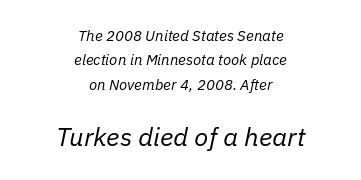
Q: Is the text bold? A: No.
Q: Is the text italic (slanted)? A: Yes, it leans right by about 11 degrees.
Q: Is the text underlined? A: No.
Q: How is the paragraph aligned? A: Centered.
Q: Is the spacing between letters normal or unusually wide? A: Normal.
Q: Is the spacing between lines tight, normal or loose? A: Normal.
Q: Which block of text is set in a larger size, the first (top) or the second (bottom)? A: The second (bottom) one.
